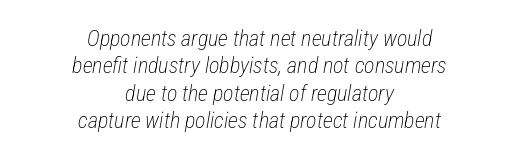
{"italic": "yes", "lean": "right", "slant_degrees": 12, "bold": "no", "underline": "no", "align": "center", "line_spacing": "normal", "line_spacing_ratio": 1.25, "letter_spacing": "normal", "letter_spacing_em": 0.0, "glyph_px": 22}
